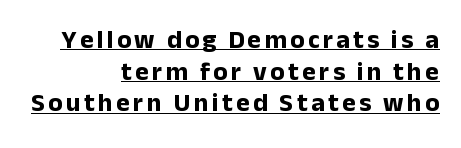
The image shows 26 px bold type, upright; set right-aligned, line spacing 1.22x, underlined.
